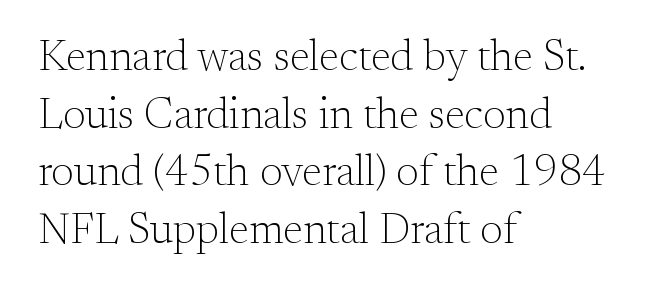
Think of a printed novel: that variable character pitch is what you see here. Stroke mass is kept to a normal reading level or below. If you measured baseline to baseline, you'd find a middling distance. Every stem runs plumb, perpendicular to the baseline. The text was rendered using a seriffed face with decorative stroke endings. How are the letters spaced? Ordinarily, with no added tracking.
